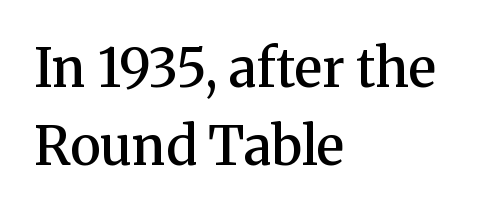
Q: Is the text bold? A: Semi-bold.
Q: Is the text italic (slanted)? A: No, it is upright.
Q: Is the typeface a serif or a sans-serif typeface? A: Serif.
Q: Is the text underlined? A: No.
Q: How is the paragraph aligned? A: Left-aligned.
Q: Is the spacing between letters normal or unusually wide? A: Normal.
Q: Is the spacing between lines tight, normal or loose? A: Normal.
Q: Width (condensed, normal, or wide)? A: Normal.
Q: Stroke contrast? A: Medium.
Q: x-height? A: Medium.
Q: Monospaced? A: No.
